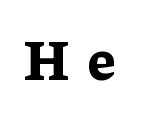
Bold? Absolutely — the strokes are thick and heavy. Proportional: the letters do not fall into vertical columns. Note: serifs present on the glyphs. Posture: vertical.
